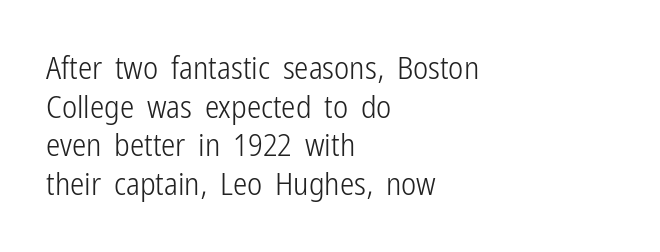
Q: Is the text bold? A: No.
Q: Is the text italic (slanted)? A: No, it is upright.
Q: Is the typeface a serif or a sans-serif typeface? A: Sans-serif.
Q: Is the text underlined? A: No.
Q: How is the paragraph aligned? A: Left-aligned.
Q: Is the spacing between letters normal or unusually wide? A: Normal.
Q: Width (condensed, normal, or wide)? A: Condensed.
Q: Stroke contrast? A: Low.
Q: x-height? A: Medium.
Q: Monospaced? A: No.
